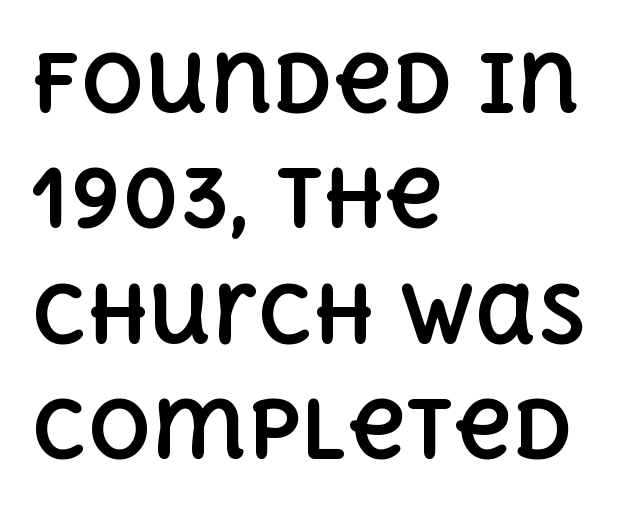
Q: Is the text bold? A: Yes.
Q: Is the text italic (slanted)? A: No, it is upright.
Q: Is the text underlined? A: No.
Q: How is the paragraph aligned? A: Left-aligned.
Q: Is the spacing between letters normal or unusually wide? A: Normal.
Q: Is the spacing between lines tight, normal or loose? A: Normal.
Q: Width (condensed, normal, or wide)? A: Normal.
Q: x-height? A: Large.
Q: Monospaced? A: No.
